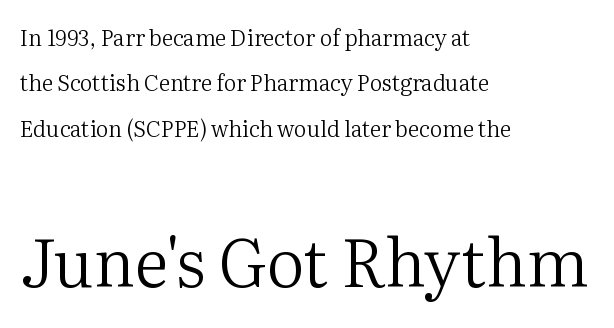
A clean baseline with only descenders dipping below it. Students, observe: this is what heavily led, spacious text looks like. Small over large — that's the arrangement of the two blocks here. The type sits square on the baseline with zero lean.
